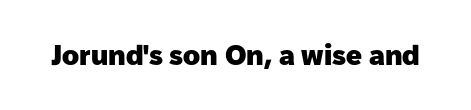
Is the type bold? Yes — the strokes are clearly thick and heavy. In terms of letterspacing, this is plain default setting. The space directly below the letters is spotless. Check where the strokes stop: nothing finishes them off — pure sans. Each letter keeps its own natural width here, so spacing adapts to shape.
